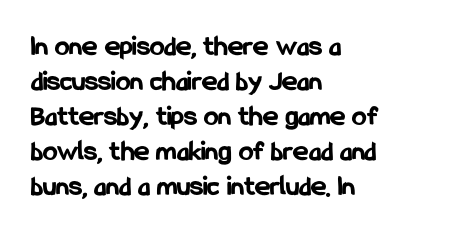
These lines are rendered in a variable-pitch font. Every row of glyphs begins at an identical x-position on the left. This sample uses an upright cut, with every glyph sitting square on the baseline. The letters sit at their default tracking, neither squeezed nor spread. The zone under the glyphs is completely vacant.
